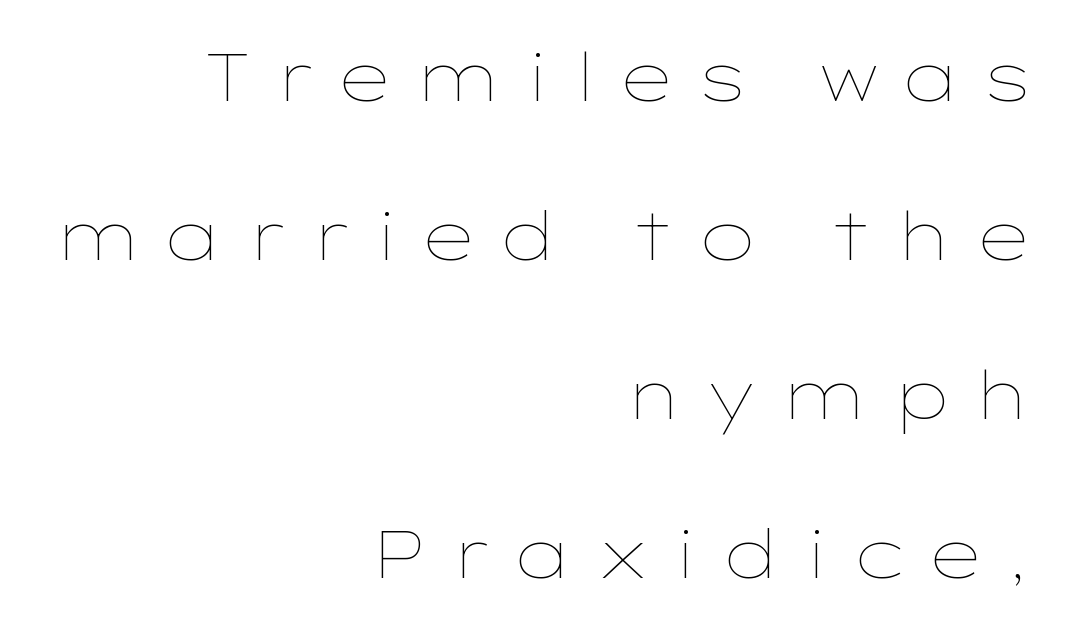
Q: Is the text bold? A: No.
Q: Is the text italic (slanted)? A: No, it is upright.
Q: Is the text underlined? A: No.
Q: How is the paragraph aligned? A: Right-aligned.
Q: Is the spacing between letters normal or unusually wide? A: Unusually wide.
Q: Is the spacing between lines tight, normal or loose? A: Loose.
Q: Width (condensed, normal, or wide)? A: Wide.
Q: Stroke contrast? A: Low.
Q: x-height? A: Medium.
Q: Monospaced? A: No.
